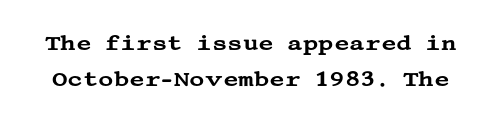
Regarding leading, the lines here are spaced in the standard way. Ordinary non-slanted type is in use. The zone under the glyphs is completely vacant. Words appear dense and cohesive because spacing is normal.
